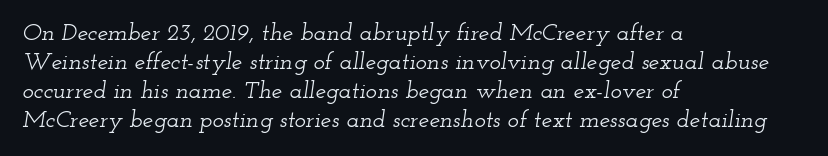
{"italic": "yes", "lean": "right", "slant_degrees": 12, "underline": "no", "align": "left", "line_spacing_ratio": 1.21, "letter_spacing": "normal", "letter_spacing_em": 0.0, "glyph_px": 24}
